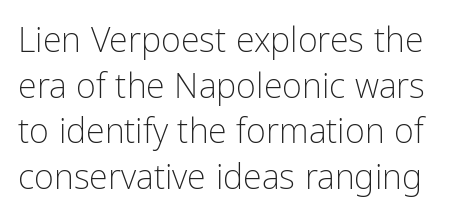
The passage shown is not bold in any degree. Spacing verdict: proportional, widths tailored to each character. The lettering holds an erect, upright posture throughout. Whoever set this chose a conventional vertical rhythm.
